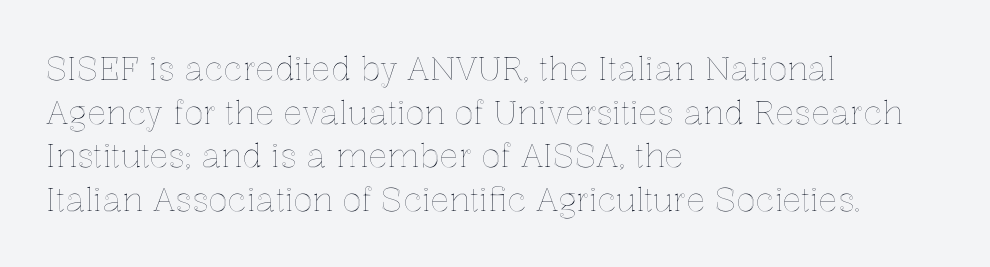
{"italic": "no", "width": "normal", "x_height": "medium", "monospaced": "no", "underline": "no", "align": "left", "line_spacing": "normal", "line_spacing_ratio": 1.36, "letter_spacing": "normal", "letter_spacing_em": 0.0, "glyph_px": 32}
